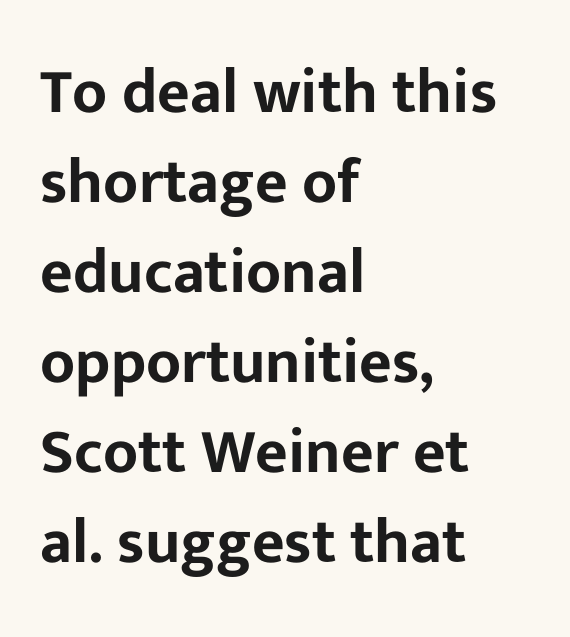
{"serif": "no", "italic": "no", "width": "normal", "stroke_contrast": "low", "x_height": "medium", "monospaced": "no", "underline": "no", "align": "left", "line_spacing": "normal", "line_spacing_ratio": 1.43, "letter_spacing": "normal", "letter_spacing_em": 0.0, "glyph_px": 63}
